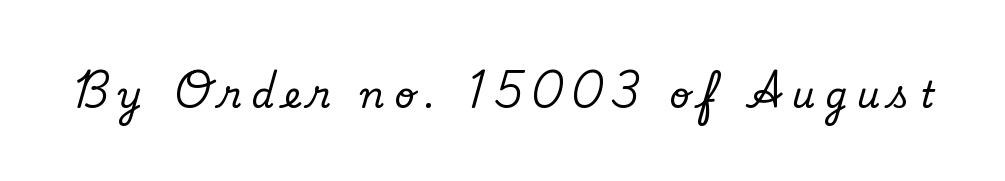
What kind of face is this? One with serifs. The baseline area is clear. Proportional: the letters do not fall into vertical columns.
